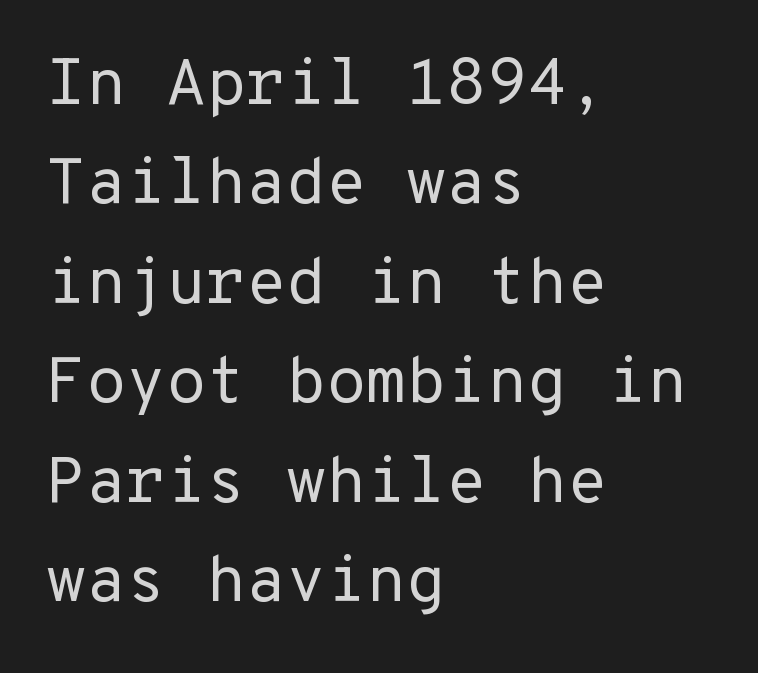
Line starts are locked; line ends wander. Weight class: somewhere from thin through regular. Underline: absent. No feet cap the strokes, marking this as sans-serif type. The line texture is even and compact thanks to regular tracking. Vertical spacing — default.
